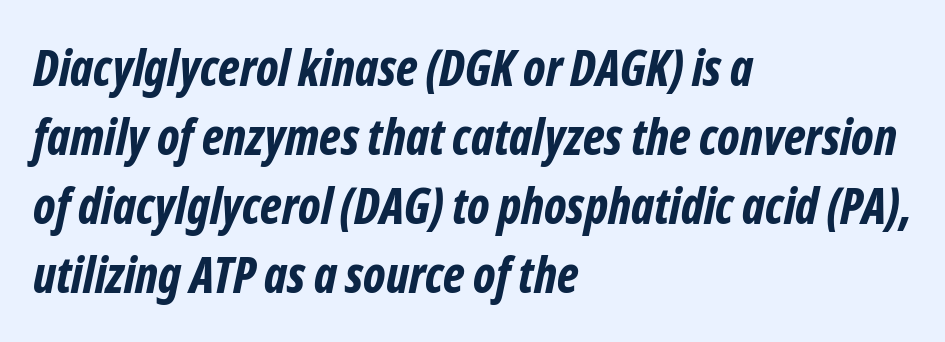
{"italic": "yes", "lean": "right", "slant_degrees": 12, "bold": "yes", "weight": "bold", "width": "condensed", "stroke_contrast": "low", "x_height": "medium", "monospaced": "no", "underline": "no", "align": "left", "line_spacing": "normal", "line_spacing_ratio": 1.41, "letter_spacing": "normal", "letter_spacing_em": 0.0, "glyph_px": 49}
